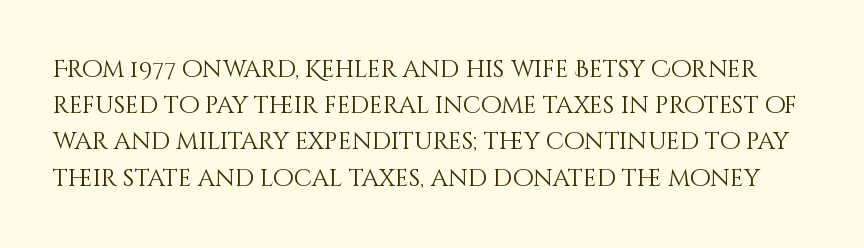
Students, note that the glyphs here touch the page at normal intervals. Notice how the stems are strictly vertical — no italics here. This reads as an unemphasized weight, regular at the heaviest. In terms of leading, this rendering sits right in the middle. The string is rendered with underlining switched off.
